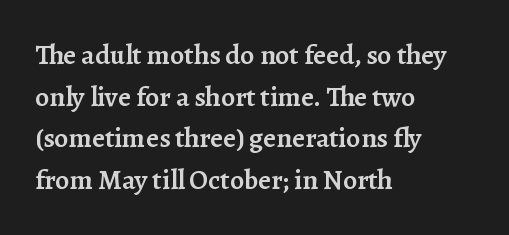
The image shows 28 px semibold serif type, upright; set left-aligned, normal line spacing (1.49x), normal letter spacing, not underlined; low stroke contrast and a medium x-height.
